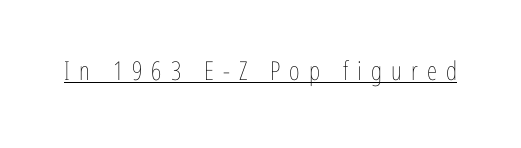
Q: Is the text bold? A: No.
Q: Is the text italic (slanted)? A: No, it is upright.
Q: Is the text underlined? A: Yes.
Q: Is the spacing between letters normal or unusually wide? A: Unusually wide.
